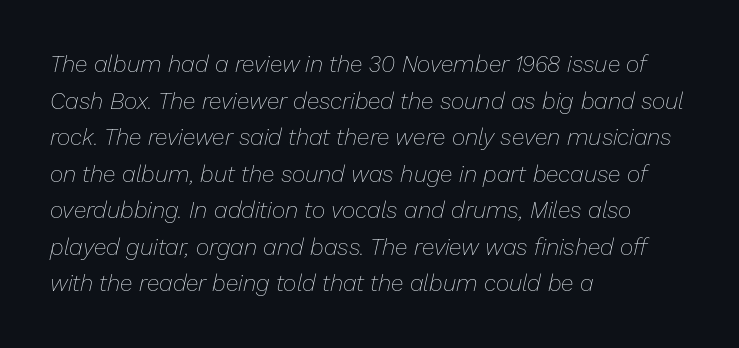
Q: Is the text bold? A: No.
Q: Is the text italic (slanted)? A: Yes, it leans right by about 13 degrees.
Q: Is the text underlined? A: No.
Q: How is the paragraph aligned? A: Left-aligned.
Q: Is the spacing between letters normal or unusually wide? A: Normal.
Q: Is the spacing between lines tight, normal or loose? A: Normal.
